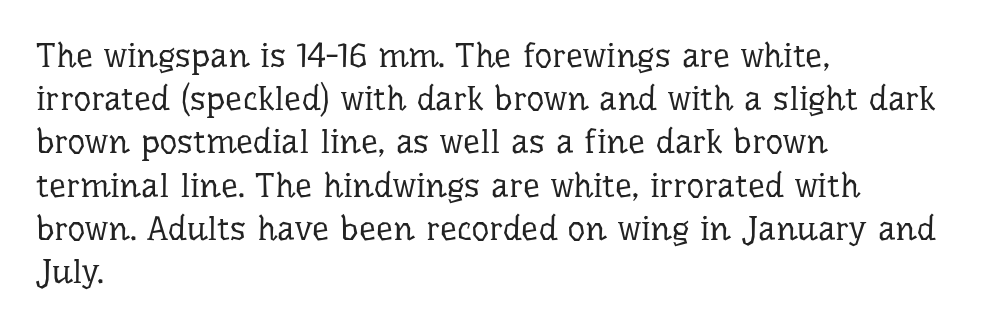
Compared with a centered layout, this one pins lines to the left instead. Nothing heavy about these letters — not bold at all. The axis of the letterforms is exactly vertical. Does the type have serifs? Yes, each stem ends in a small foot. Does extra space separate the letters? No, they use regular spacing. The space between consecutive lines is moderate.
